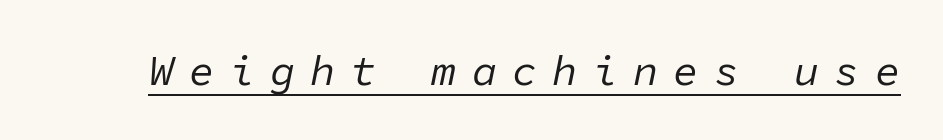
Q: Is the text bold? A: No.
Q: Is the text italic (slanted)? A: Yes, it leans right by about 11 degrees.
Q: Is the text underlined? A: Yes.
Q: Is the spacing between letters normal or unusually wide? A: Unusually wide.
Q: Width (condensed, normal, or wide)? A: Normal.
Q: Stroke contrast? A: Low.
Q: x-height? A: Medium.
Q: Monospaced? A: Yes.
